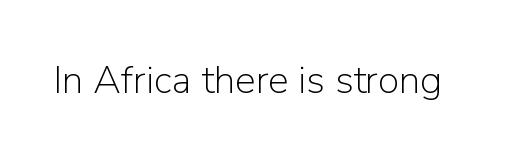
The letters advance in unequal steps, a hallmark of proportional type. Type style note: lacks serifs. Compared with typical body copy, the letter spacing here is the same. Heft: none added — not bold. Notice how the stems are strictly vertical — no italics here. Beneath every word, the page is bare.
